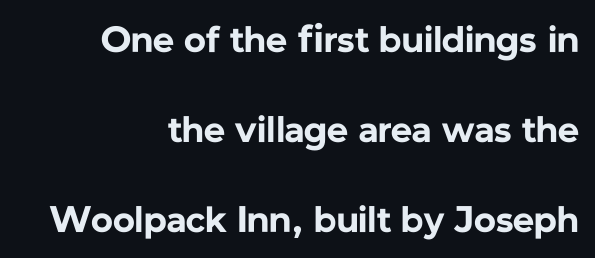
{"serif": "no", "italic": "no", "bold": "yes", "weight": "bold", "width": "normal", "stroke_contrast": "low", "x_height": "medium", "monospaced": "no", "underline": "no", "align": "right", "line_spacing": "loose", "line_spacing_ratio": 2.43, "letter_spacing": "normal", "letter_spacing_em": 0.0, "glyph_px": 37}
